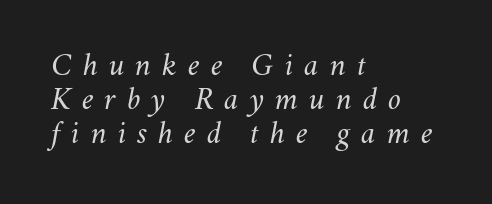
Honestly, the rows look squashed on top of each other. Is the letter spacing exaggerated? Yes — the characters are pushed far apart. Only glyphs here, with clear space below each row. One-word summary of the alignment: left. These lines are rendered in a variable-pitch font. Style check: oblique.
